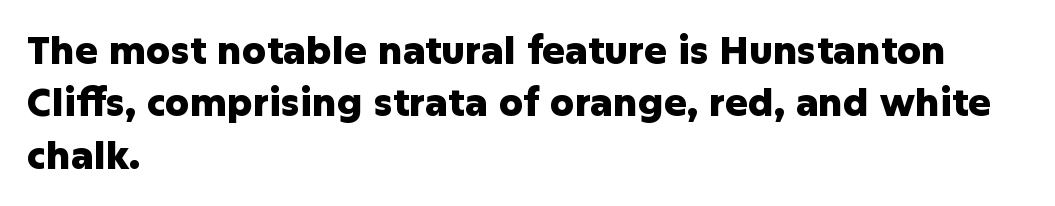
Q: Is the text bold? A: Yes.
Q: Is the text italic (slanted)? A: No, it is upright.
Q: Is the typeface a serif or a sans-serif typeface? A: Sans-serif.
Q: Is the text underlined? A: No.
Q: How is the paragraph aligned? A: Left-aligned.
Q: Is the spacing between letters normal or unusually wide? A: Normal.
Q: Is the spacing between lines tight, normal or loose? A: Normal.
Q: Width (condensed, normal, or wide)? A: Normal.
Q: Stroke contrast? A: Low.
Q: x-height? A: Medium.
Q: Monospaced? A: No.
